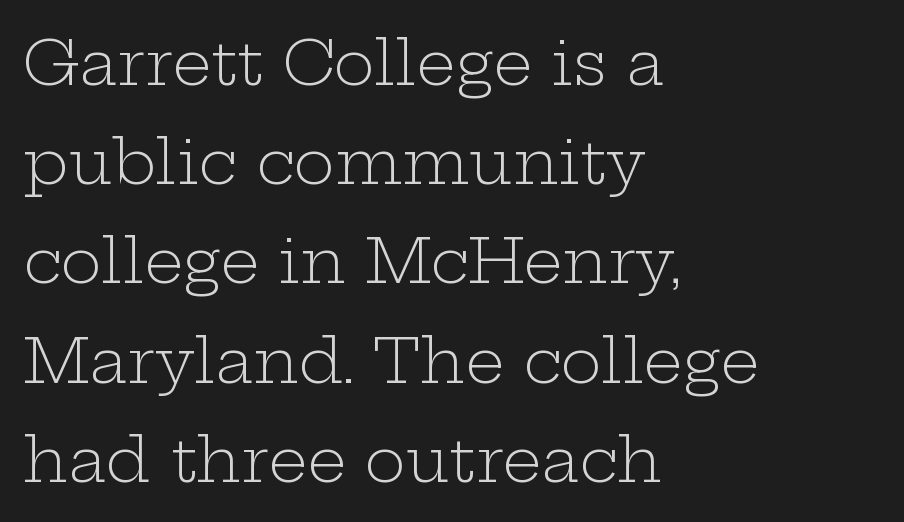
Style check: upright. In terms of letterspacing, this is plain default setting. Typeset ragged right — the left edge is the straight one. The strokes are not fattened; the text isn't bold. A typesetter would call this leading conventional body-copy spacing. Quick note: underline off.
